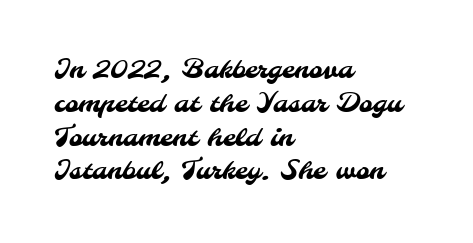
The horizontal fit of the characters is conventional and even. Visually the block forms a straight wall on the left and a jagged coastline on the right. The baseline area is clear. Vertically, the passage feels balanced, rows spaced as you'd expect.
